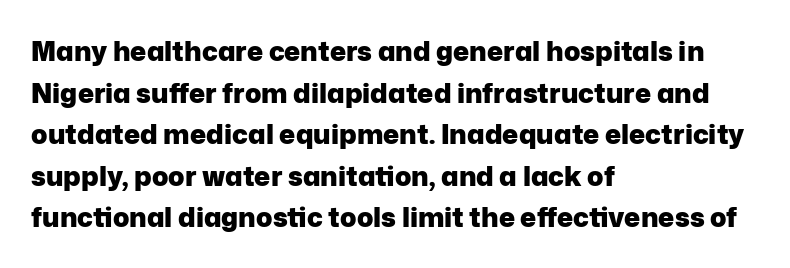
Q: Is the text bold? A: Yes.
Q: Is the text italic (slanted)? A: No, it is upright.
Q: Is the text underlined? A: No.
Q: How is the paragraph aligned? A: Left-aligned.
Q: Is the spacing between letters normal or unusually wide? A: Normal.
Q: Is the spacing between lines tight, normal or loose? A: Normal.
